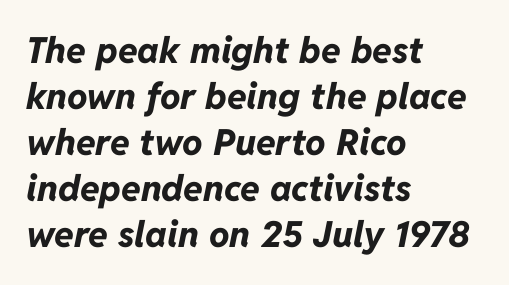
The image shows 36 px bold type, italic (leaning right); set left-aligned, normal line spacing (1.28x), normal letter spacing, not underlined; low stroke contrast and a medium x-height.
